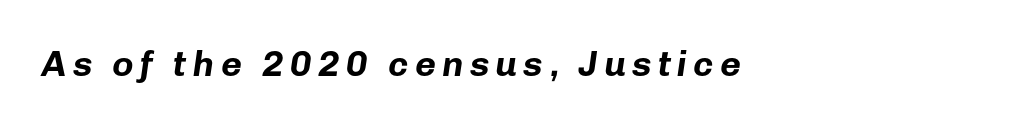
The image shows 36 px bold type, italic (leaning right); set left-aligned, not underlined; low stroke contrast and a medium x-height.
